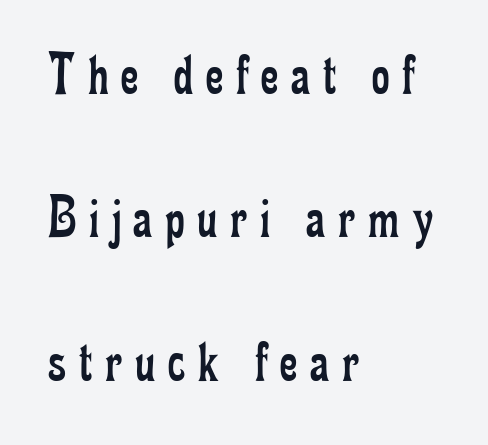
{"serif": "yes", "italic": "no", "bold": "no", "weight": "regular", "width": "condensed", "stroke_contrast": "low", "x_height": "small", "monospaced": "no", "underline": "no", "align": "left", "line_spacing": "loose", "line_spacing_ratio": 2.35, "letter_spacing": "wide", "letter_spacing_em": 0.21, "glyph_px": 61}
